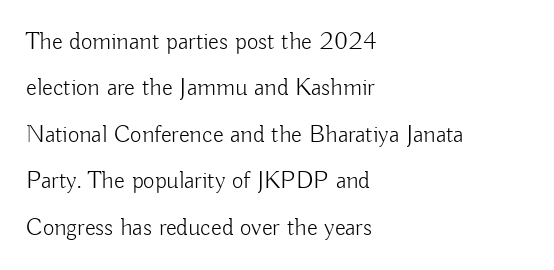
The image shows 25 px text type, upright; set left-aligned, line spacing 1.86x, normal letter spacing, not underlined.
